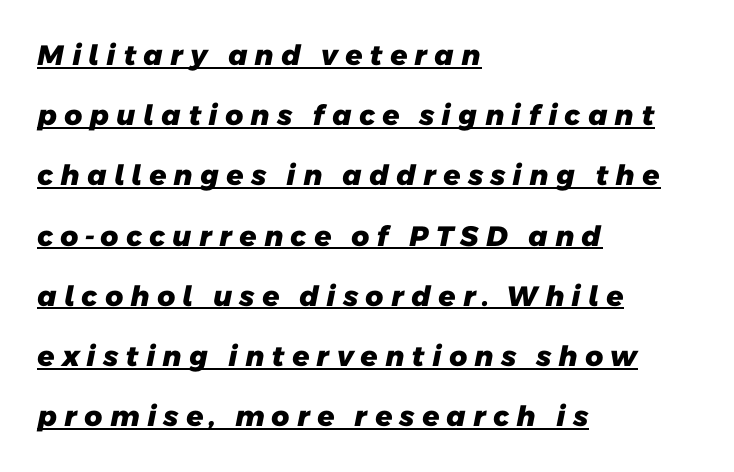
Q: Is the text bold? A: Yes.
Q: Is the typeface a serif or a sans-serif typeface? A: Sans-serif.
Q: Is the text underlined? A: Yes.
Q: How is the paragraph aligned? A: Left-aligned.
Q: Is the spacing between letters normal or unusually wide? A: Unusually wide.
Q: Is the spacing between lines tight, normal or loose? A: Loose.
Q: Width (condensed, normal, or wide)? A: Normal.
Q: Stroke contrast? A: Low.
Q: x-height? A: Medium.
Q: Monospaced? A: No.
